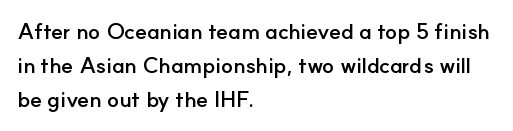
Underline: absent. Default kerning and tracking; the words read as compact shapes. Successive baselines arrive at the customary interval. You can tell it's not italic because the verticals are truly vertical. One-word summary of the alignment: left. These lines carry a lot of weight — the face is fully bold.
